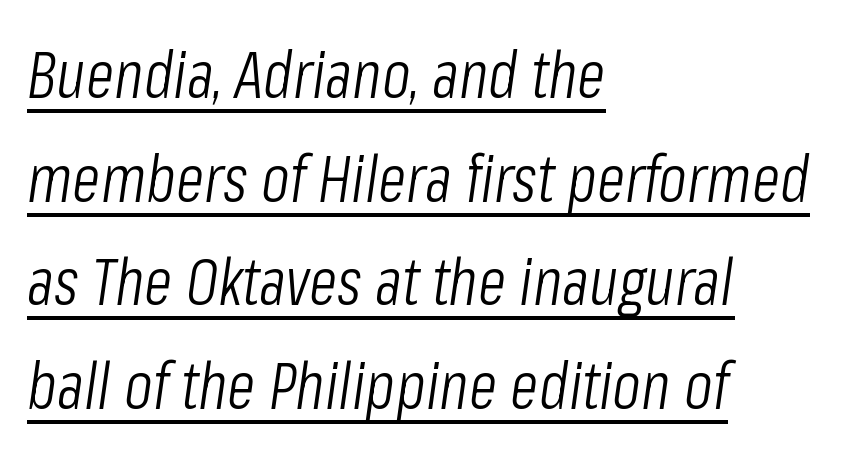
The whole block is typeset with a tilt. The rendering uses natural spacing where letterforms have individual widths. The rendering uses the underline text-decoration. The vertical gap from one line to the next is medium.
